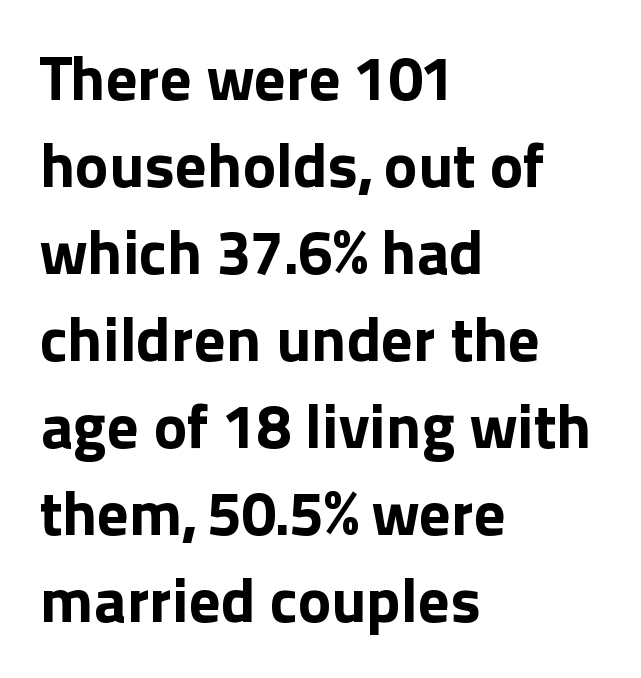
Q: Is the text bold? A: Yes.
Q: Is the text italic (slanted)? A: No, it is upright.
Q: Is the typeface a serif or a sans-serif typeface? A: Sans-serif.
Q: Is the text underlined? A: No.
Q: How is the paragraph aligned? A: Left-aligned.
Q: Is the spacing between letters normal or unusually wide? A: Normal.
Q: Is the spacing between lines tight, normal or loose? A: Normal.
Q: Width (condensed, normal, or wide)? A: Normal.
Q: x-height? A: Medium.
Q: Monospaced? A: No.
